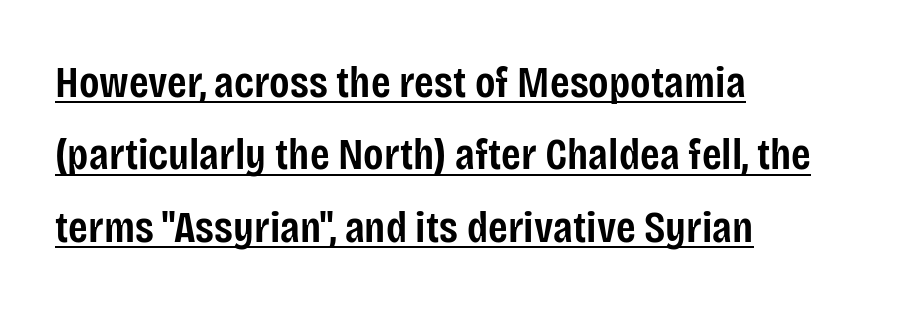
The image shows 45 px semibold, condensed sans-serif type, upright; set left-aligned, normal line spacing (1.61x), normal letter spacing, underlined; low stroke contrast and a large x-height.
